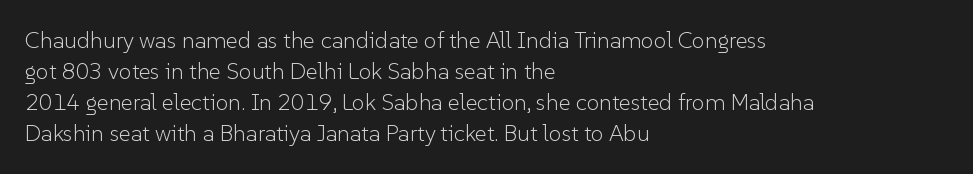
The image shows 23 px text type, upright; set left-aligned, normal line spacing (1.35x), normal letter spacing, not underlined.
